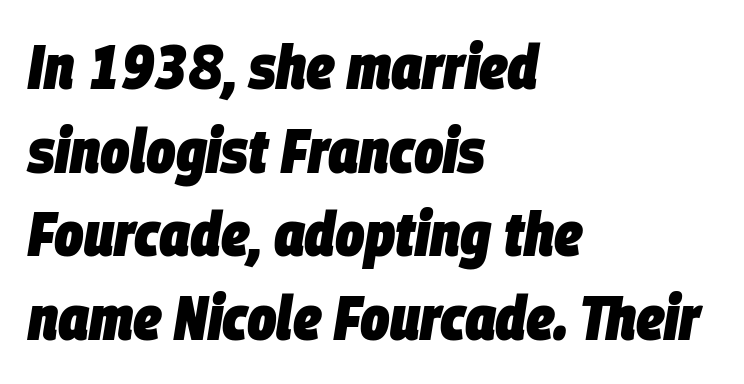
The image shows 62 px heavy, condensed type, italic (leaning right); set left-aligned, normal line spacing (1.35x), normal letter spacing, not underlined; low stroke contrast and a large x-height.
